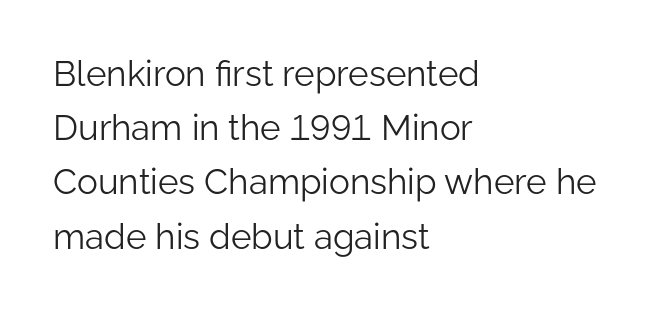
The face used here is rendered with its standard letterfit. The rows are spaced the way most documents space them. A typesetter would call this proportional, since set widths differ per character. Lines of text with bare space underneath. A quiet, ordinary-to-light weight characterises the typeface.
